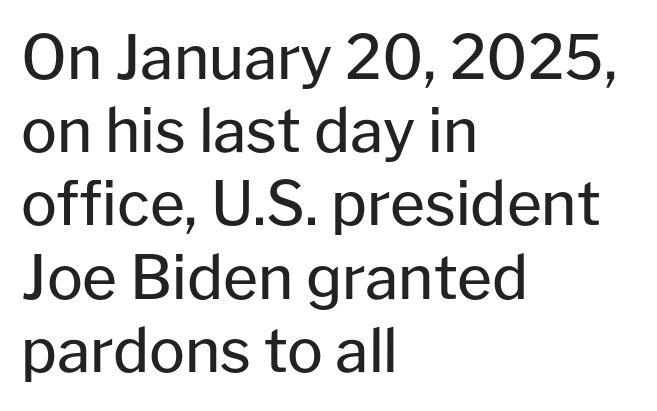
A quiet, ordinary-to-light weight characterises the typeface. Do the letters lean? They stand straight. Does extra space separate the letters? No, they use regular spacing. The space directly below the letters is spotless.
